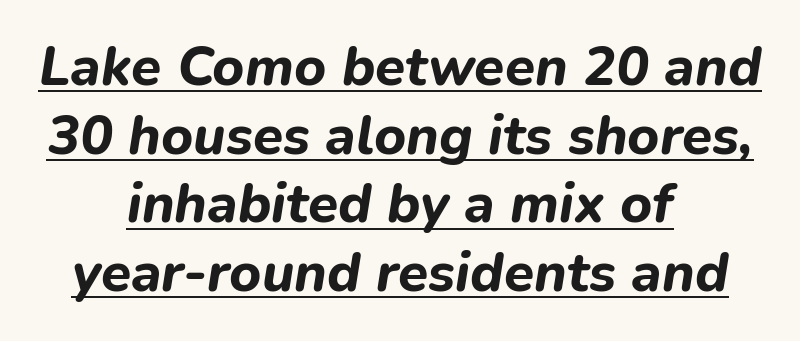
{"italic": "yes", "lean": "right", "slant_degrees": 9, "bold": "yes", "weight": "bold", "width": "normal", "stroke_contrast": "low", "x_height": "medium", "monospaced": "no", "underline": "yes", "align": "center", "line_spacing": "normal", "line_spacing_ratio": 1.25, "letter_spacing": "normal", "letter_spacing_em": 0.0, "glyph_px": 55}
